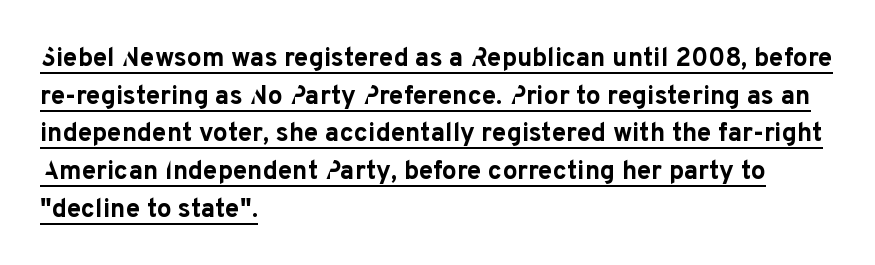
Q: Is the text bold? A: Yes.
Q: Is the text italic (slanted)? A: No, it is upright.
Q: Is the text underlined? A: Yes.
Q: How is the paragraph aligned? A: Left-aligned.
Q: Is the spacing between letters normal or unusually wide? A: Normal.
Q: Is the spacing between lines tight, normal or loose? A: Normal.
